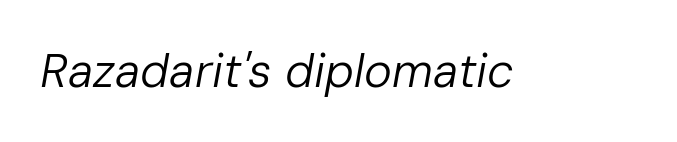
Here the designer chose a conventional face with non-uniform glyph widths. Each row of text sits above clean, open space. Observe the lean: these are italic letterforms. Tracking here is standard; glyphs follow each other at the usual distance. The characters are drawn with everyday or finer stroke widths.
